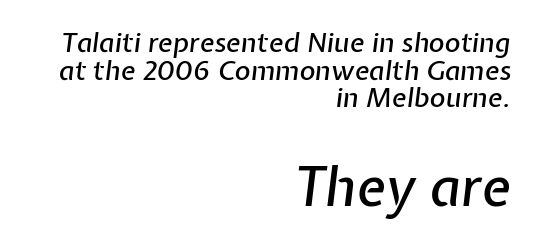
There's an unmistakable incline to the writing here. Compared with typical paragraphs, the rows here are closer together. Visually the block forms a straight wall on the right and a jagged coastline on the left. The horizontal fit of the characters is conventional and even.
